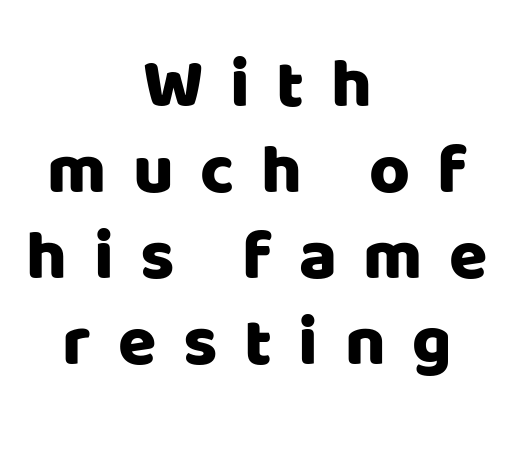
Do the characters align in a grid? No, the font is proportional. This sample is center-justified, so both line endings float freely. Notice how the stems are strictly vertical — no italics here. Short note: letters widely spaced.
